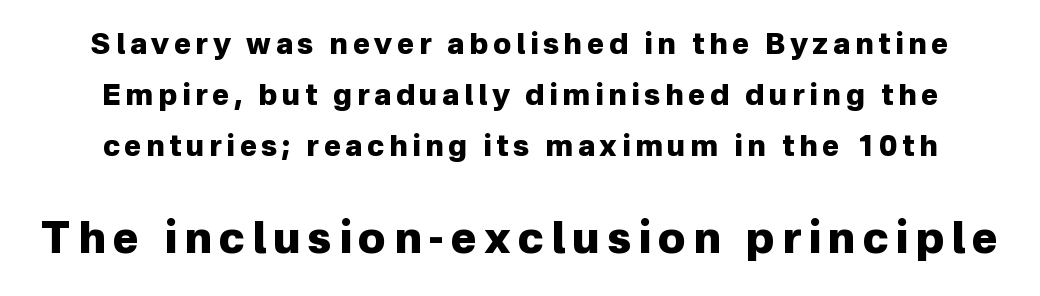
Q: Is the text bold? A: Yes.
Q: Is the text italic (slanted)? A: No, it is upright.
Q: Is the typeface a serif or a sans-serif typeface? A: Sans-serif.
Q: Is the text underlined? A: No.
Q: Which block of text is set in a larger size, the first (top) or the second (bottom)? A: The second (bottom) one.
Q: Width (condensed, normal, or wide)? A: Normal.
Q: Stroke contrast? A: Low.
Q: x-height? A: Medium.
Q: Monospaced? A: No.
